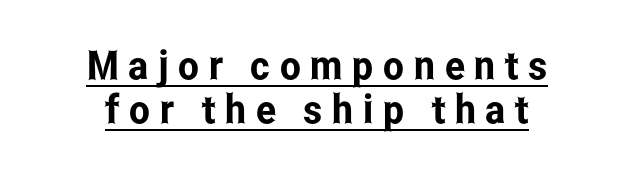
The image shows 40 px condensed sans-serif type, upright; set tight line spacing (1.09x), unusually wide letter spacing (+0.24 em), underlined; low stroke contrast and a medium x-height.
